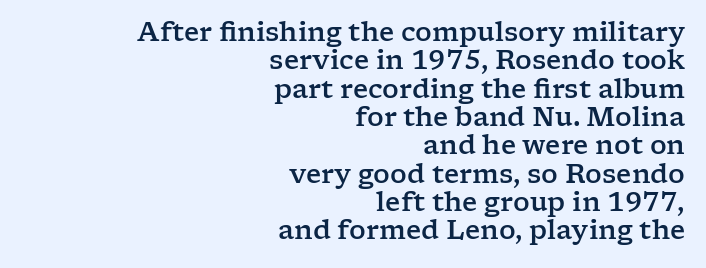
Q: Is the text italic (slanted)? A: No, it is upright.
Q: Is the text underlined? A: No.
Q: How is the paragraph aligned? A: Right-aligned.
Q: Is the spacing between letters normal or unusually wide? A: Normal.
Q: Is the spacing between lines tight, normal or loose? A: Tight.
